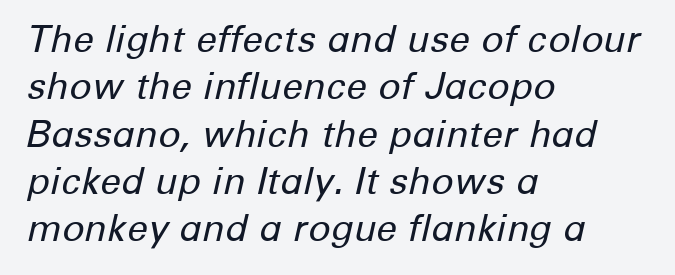
Q: Is the text bold? A: No.
Q: Is the text italic (slanted)? A: Yes, it leans right by about 12 degrees.
Q: Is the text underlined? A: No.
Q: How is the paragraph aligned? A: Left-aligned.
Q: Is the spacing between letters normal or unusually wide? A: Normal.
Q: Is the spacing between lines tight, normal or loose? A: Normal.
Q: Width (condensed, normal, or wide)? A: Normal.
Q: Stroke contrast? A: Low.
Q: x-height? A: Medium.
Q: Monospaced? A: No.
